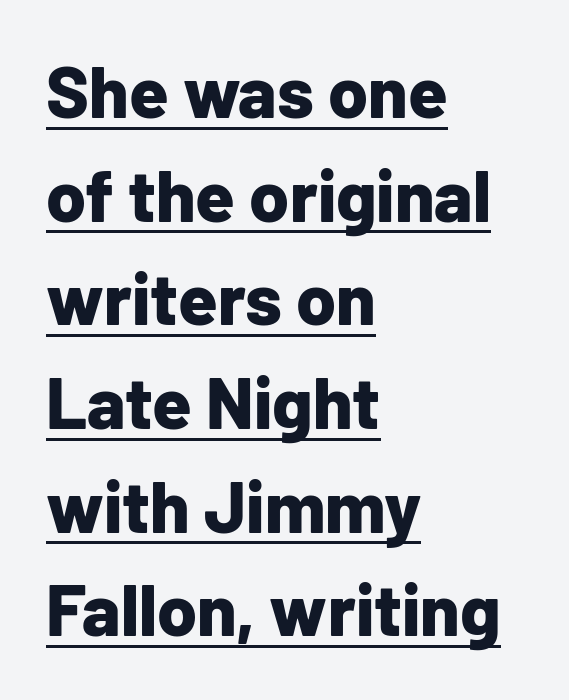
Q: Is the text bold? A: Yes.
Q: Is the text italic (slanted)? A: No, it is upright.
Q: Is the typeface a serif or a sans-serif typeface? A: Sans-serif.
Q: Is the text underlined? A: Yes.
Q: How is the paragraph aligned? A: Left-aligned.
Q: Is the spacing between letters normal or unusually wide? A: Normal.
Q: Is the spacing between lines tight, normal or loose? A: Normal.
Q: Width (condensed, normal, or wide)? A: Normal.
Q: Stroke contrast? A: Low.
Q: x-height? A: Medium.
Q: Monospaced? A: No.
